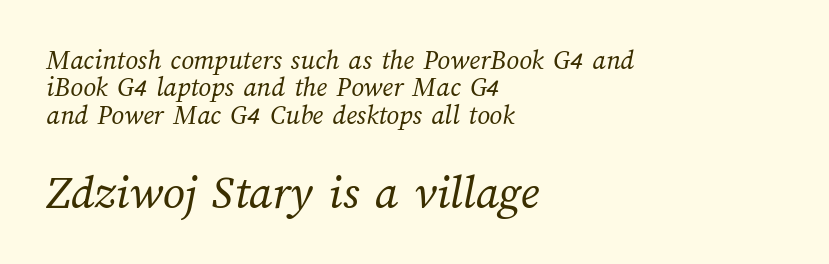
How are the letters spaced? Ordinarily, with no added tracking. The characters are drawn with everyday or finer stroke widths. The passage shown is not underscored anywhere. The compositor pushed each line to the left boundary.
